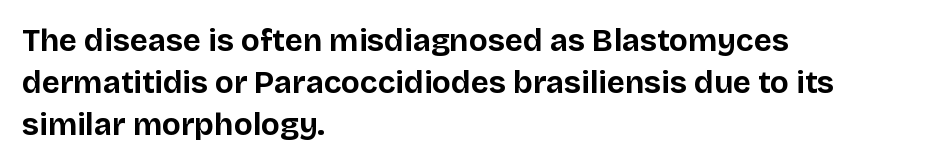
The face used here is a sans, in the tradition of grotesques and geometrics. Observe the ordinary spacing: letters are neighbours, not strangers. Line starts are locked; line ends wander. Ascenders rise straight up at ninety degrees.
